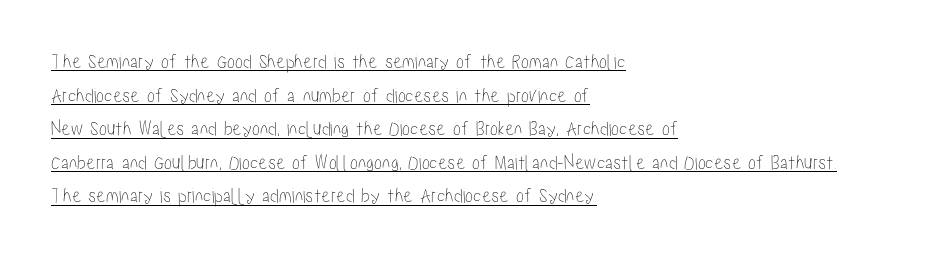
The image shows 21 px text type, upright; set left-aligned, normal line spacing (1.6x), normal letter spacing, underlined.
